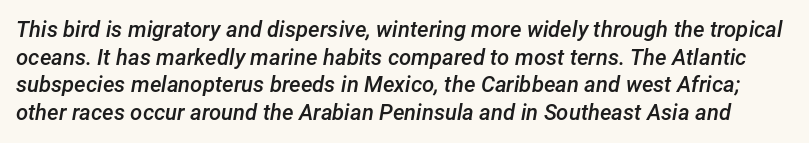
This sample uses plain, unmodified letter spacing. A typesetter would call this leading conventional body-copy spacing. Nobody drew a line under any word here. Weight check: semibold — heavier than regular, not quite bold. Rendered with sloped, italic letterforms.
